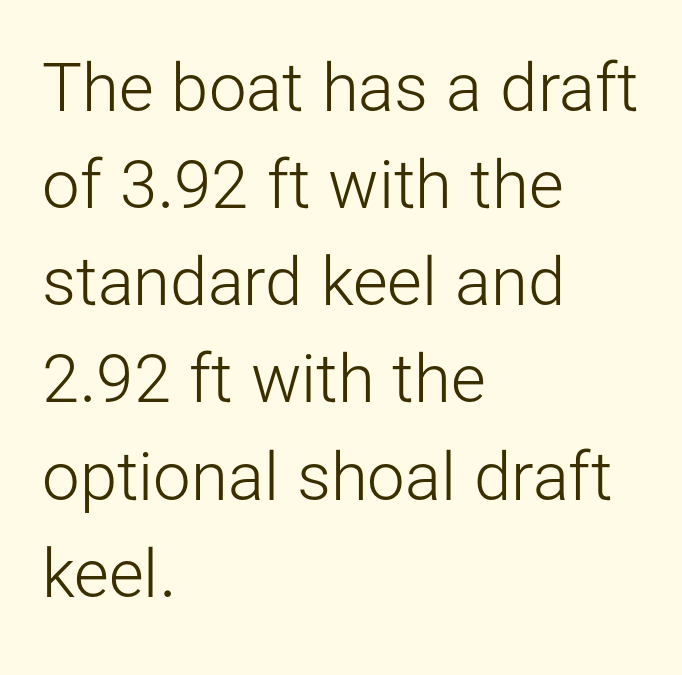
Stroke terminals: plain, sans-serif. The typesetting does not lean heavy: it is not bold. Letters rest on an invisible, unmarked baseline. The type is set solid horizontally, with unmodified tracking. Which margin do the lines hug? The left one — the right edge is uneven.
